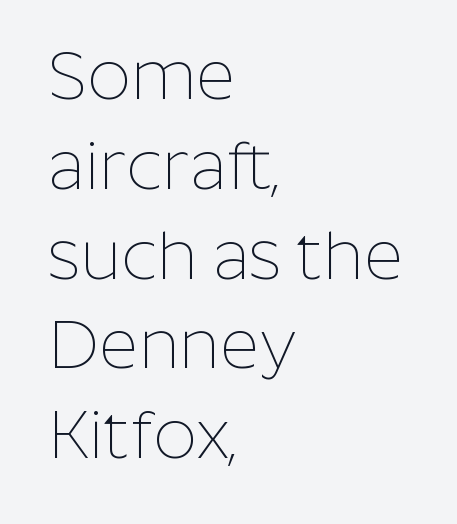
Q: Is the text bold? A: No.
Q: Is the text italic (slanted)? A: No, it is upright.
Q: Is the typeface a serif or a sans-serif typeface? A: Sans-serif.
Q: Is the text underlined? A: No.
Q: How is the paragraph aligned? A: Left-aligned.
Q: Is the spacing between letters normal or unusually wide? A: Normal.
Q: Is the spacing between lines tight, normal or loose? A: Normal.
Q: Width (condensed, normal, or wide)? A: Normal.
Q: Stroke contrast? A: Low.
Q: x-height? A: Medium.
Q: Monospaced? A: No.
